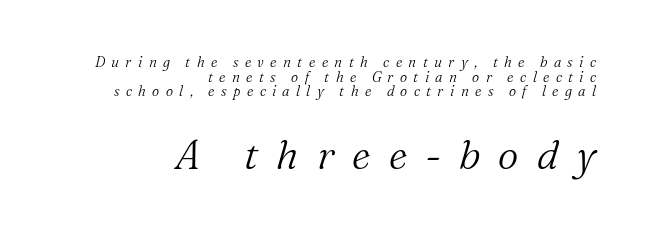
How are the letters spaced? Widely, with obvious added tracking. Note: smaller setting up top, larger setting below. If you measured baseline to baseline, you'd find a short distance. Underlining? Definitely not there. This rendering employs a face with finishing strokes, i.e., a serif.
